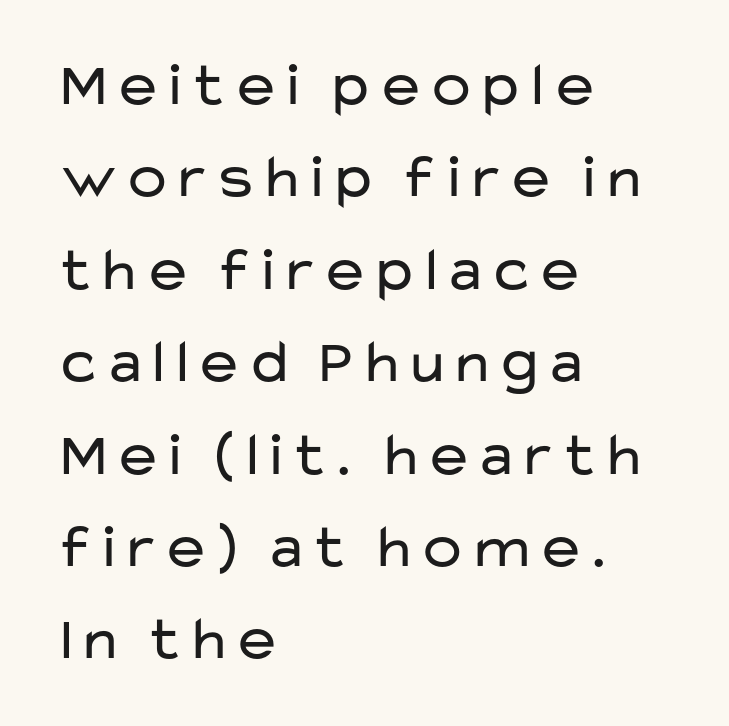
Q: Is the text bold? A: No.
Q: Is the text italic (slanted)? A: No, it is upright.
Q: Is the typeface a serif or a sans-serif typeface? A: Sans-serif.
Q: Is the text underlined? A: No.
Q: How is the paragraph aligned? A: Left-aligned.
Q: Is the spacing between letters normal or unusually wide? A: Normal.
Q: Is the spacing between lines tight, normal or loose? A: Normal.
Q: Width (condensed, normal, or wide)? A: Wide.
Q: Stroke contrast? A: Low.
Q: x-height? A: Medium.
Q: Monospaced? A: No.
